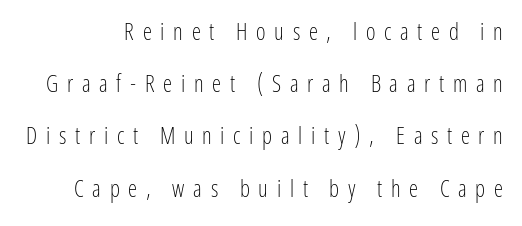
The image shows 23 px text type, upright; set loose line spacing (2.27x), unusually wide letter spacing (+0.38 em), not underlined.
